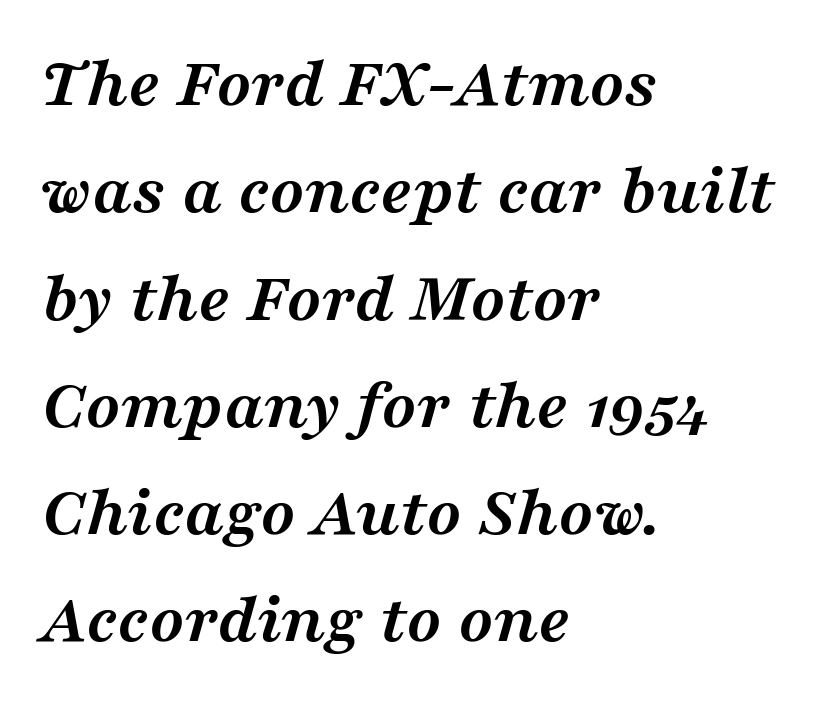
Q: Is the text bold? A: Yes.
Q: Is the text italic (slanted)? A: Yes, it leans right by about 16 degrees.
Q: Is the typeface a serif or a sans-serif typeface? A: Serif.
Q: Is the text underlined? A: No.
Q: How is the paragraph aligned? A: Left-aligned.
Q: Is the spacing between letters normal or unusually wide? A: Normal.
Q: Is the spacing between lines tight, normal or loose? A: Normal.
Q: Width (condensed, normal, or wide)? A: Wide.
Q: Stroke contrast? A: Medium.
Q: x-height? A: Medium.
Q: Monospaced? A: No.
